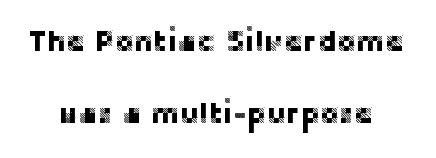
Q: Is the text italic (slanted)? A: No, it is upright.
Q: Is the typeface a serif or a sans-serif typeface? A: Sans-serif.
Q: Is the text underlined? A: No.
Q: How is the paragraph aligned? A: Centered.
Q: Is the spacing between letters normal or unusually wide? A: Normal.
Q: Is the spacing between lines tight, normal or loose? A: Loose.
Q: Width (condensed, normal, or wide)? A: Normal.
Q: Stroke contrast? A: Low.
Q: x-height? A: Large.
Q: Monospaced? A: No.
